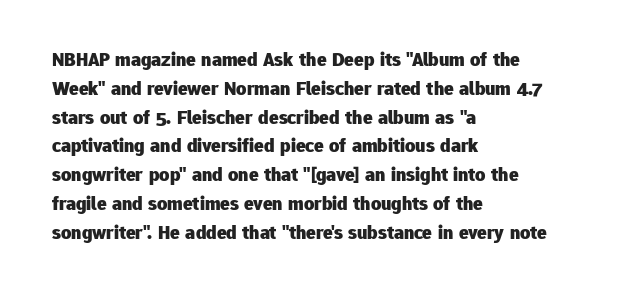
The image shows 20 px bold type, upright; set left-aligned, normal line spacing (1.44x), normal letter spacing, not underlined.
